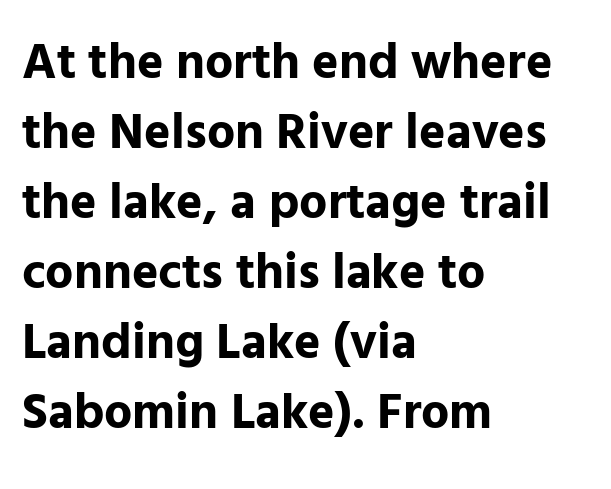
{"serif": "no", "italic": "no", "bold": "yes", "weight": "bold", "width": "normal", "stroke_contrast": "low", "x_height": "medium", "monospaced": "no", "underline": "no", "align": "left", "line_spacing": "normal", "line_spacing_ratio": 1.4, "letter_spacing": "normal", "letter_spacing_em": 0.0, "glyph_px": 50}
